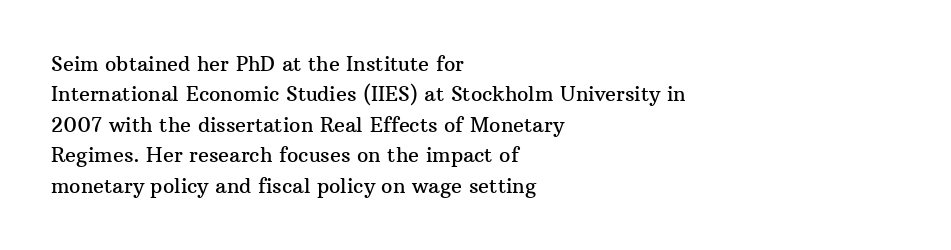
The image shows 20 px text type, upright; set left-aligned, normal line spacing (1.52x), normal letter spacing, not underlined.
